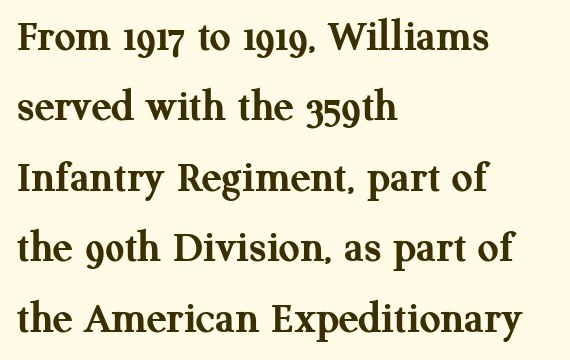
Standard letterfit; no display-style spreading of the glyphs. The letters carry serifs — small finishing strokes at the ends of their stems. I'd describe the lettering as bold — thick and assertive. The rendering uses natural spacing where letterforms have individual widths.
